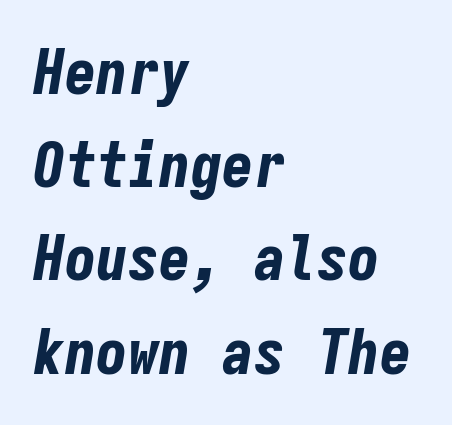
The sample has been set heavy, in full bold. This sample uses plain, unmodified letter spacing. This sample has the even, mechanical cadence of fixed-width lettering. A student would call this left alignment; a typographer would say flush left, rag right. The space beneath each line is pristine and unruled. Leading: standard.
